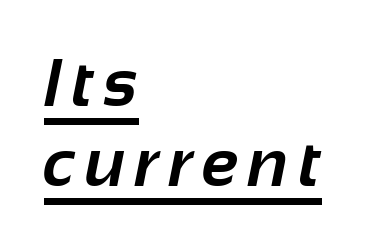
Thick stems and heavy bowls — unmistakably bold. Quick note: underline on. The rendering uses natural spacing where letterforms have individual widths. You can tell from the bare stems that sans-serif type was used. A student would call this left alignment; a typographer would say flush left, rag right.
